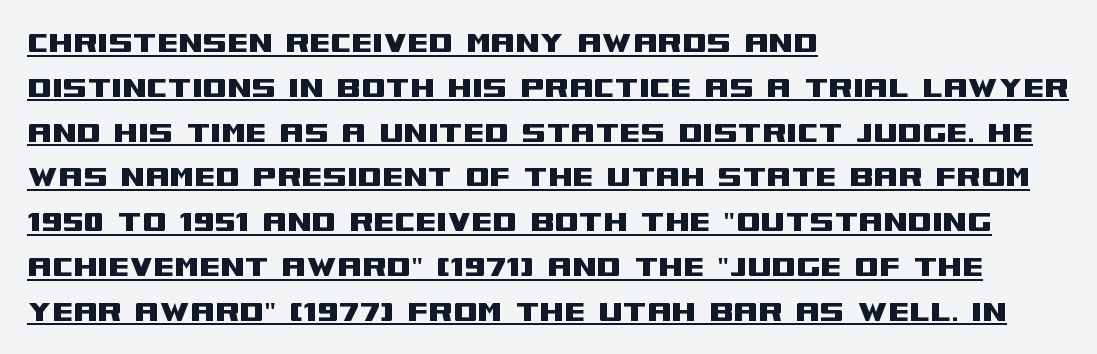
{"serif": "no", "italic": "no", "width": "wide", "stroke_contrast": "medium", "x_height": "large", "monospaced": "no", "underline": "yes", "align": "left", "line_spacing": "normal", "line_spacing_ratio": 1.28, "letter_spacing": "normal", "letter_spacing_em": 0.0, "glyph_px": 35}
